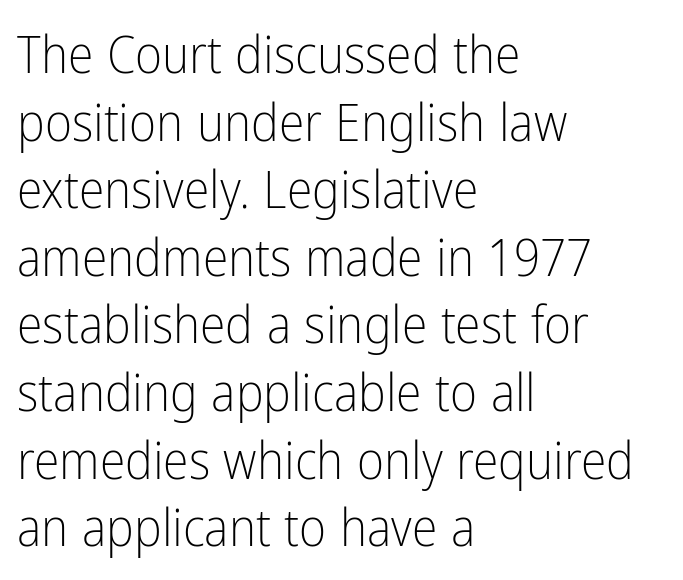
Q: Is the text bold? A: No.
Q: Is the text italic (slanted)? A: No, it is upright.
Q: Is the typeface a serif or a sans-serif typeface? A: Sans-serif.
Q: Is the text underlined? A: No.
Q: How is the paragraph aligned? A: Left-aligned.
Q: Is the spacing between letters normal or unusually wide? A: Normal.
Q: Is the spacing between lines tight, normal or loose? A: Normal.
Q: Width (condensed, normal, or wide)? A: Condensed.
Q: Stroke contrast? A: Low.
Q: x-height? A: Medium.
Q: Monospaced? A: No.
